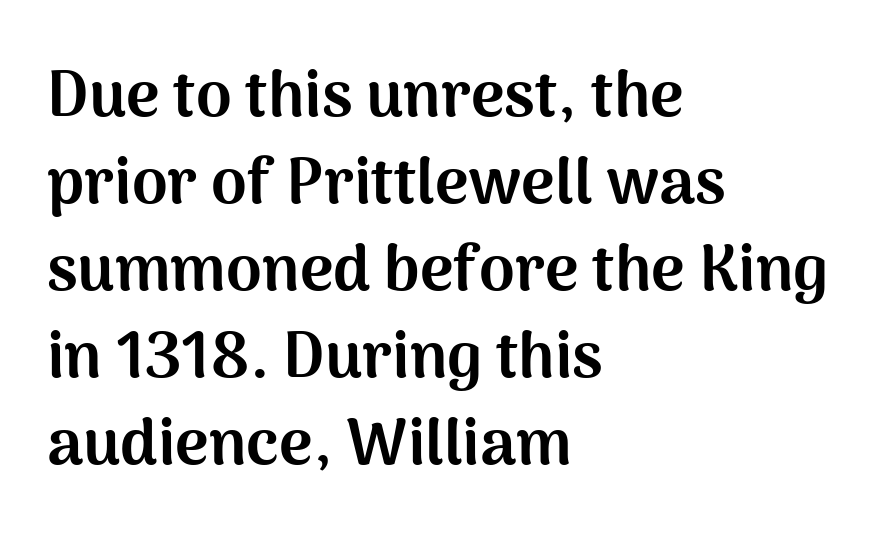
Q: Is the text bold? A: Yes.
Q: Is the text italic (slanted)? A: No, it is upright.
Q: Is the typeface a serif or a sans-serif typeface? A: Sans-serif.
Q: Is the text underlined? A: No.
Q: How is the paragraph aligned? A: Left-aligned.
Q: Is the spacing between letters normal or unusually wide? A: Normal.
Q: Is the spacing between lines tight, normal or loose? A: Normal.
Q: Width (condensed, normal, or wide)? A: Normal.
Q: Stroke contrast? A: Medium.
Q: x-height? A: Medium.
Q: Monospaced? A: No.
